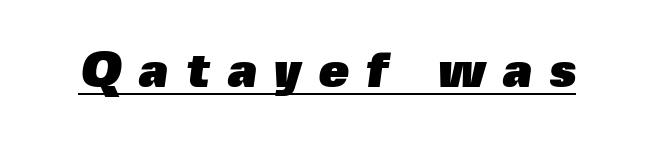
Does the weight exceed regular? Yes, all the way to bold. Words appear elongated and porous because spacing is wide. This sample carries an underscore along the baseline area. Do the characters align in a grid? No, the font is proportional.
